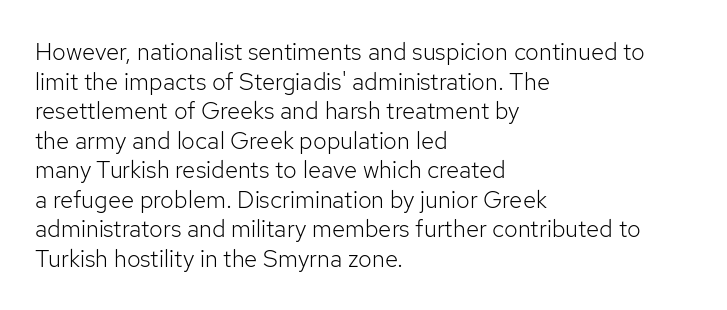
Words appear dense and cohesive because spacing is normal. Stem width sits at or under what a default text font uses. Honestly, there is no underline to notice here at all. The lettering stays uniformly vertical, giving the passage a roman look.
